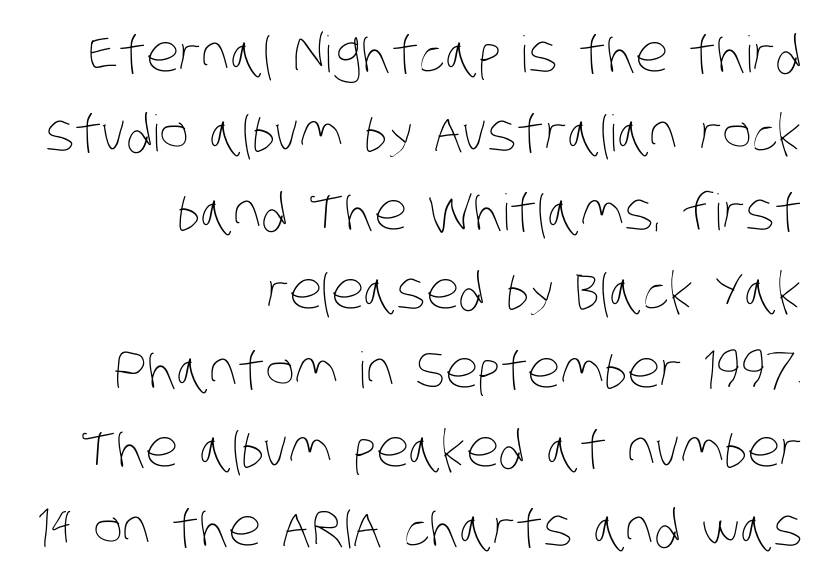
Honestly, the row spacing looks completely unremarkable. A clean baseline with only descenders dipping below it. Is this a fixed-width face? No — the glyphs have proportional, varying widths. These glyphs show unthickened strokes, regular width or finer. Line endings align vertically; line beginnings do not.
